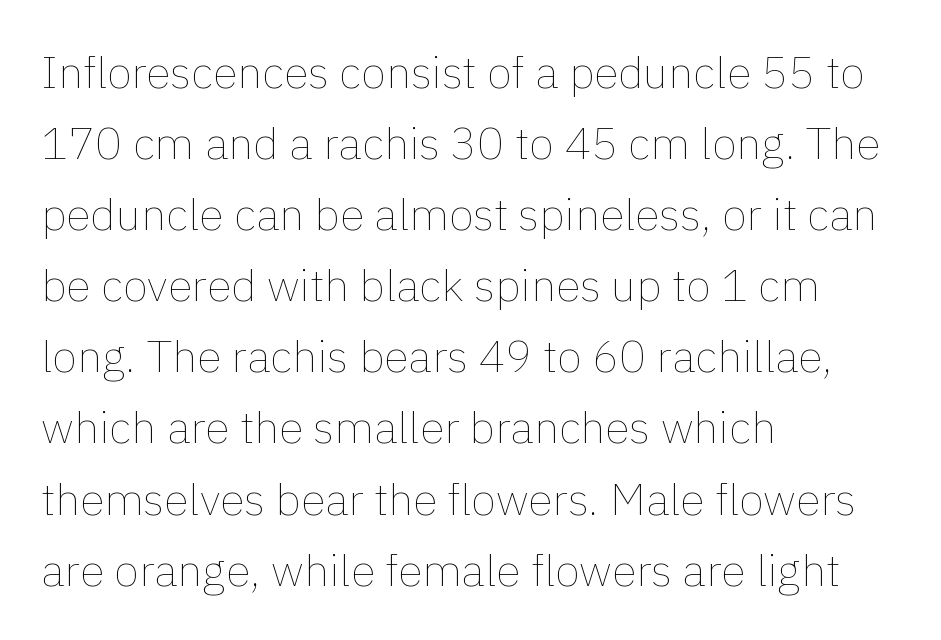
Q: Is the text bold? A: No.
Q: Is the text italic (slanted)? A: No, it is upright.
Q: Is the text underlined? A: No.
Q: How is the paragraph aligned? A: Left-aligned.
Q: Is the spacing between letters normal or unusually wide? A: Normal.
Q: Is the spacing between lines tight, normal or loose? A: Normal.
Q: Width (condensed, normal, or wide)? A: Normal.
Q: x-height? A: Medium.
Q: Monospaced? A: No.
